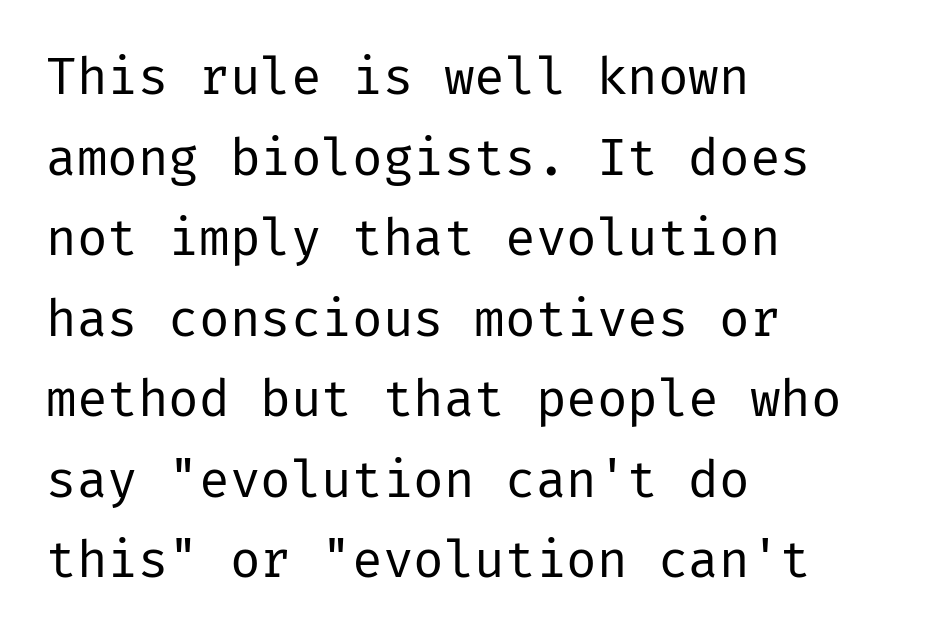
The image shows 51 px regular-weight sans-serif type, upright; set left-aligned, normal line spacing (1.58x), normal letter spacing, not underlined; low stroke contrast and a medium x-height.
